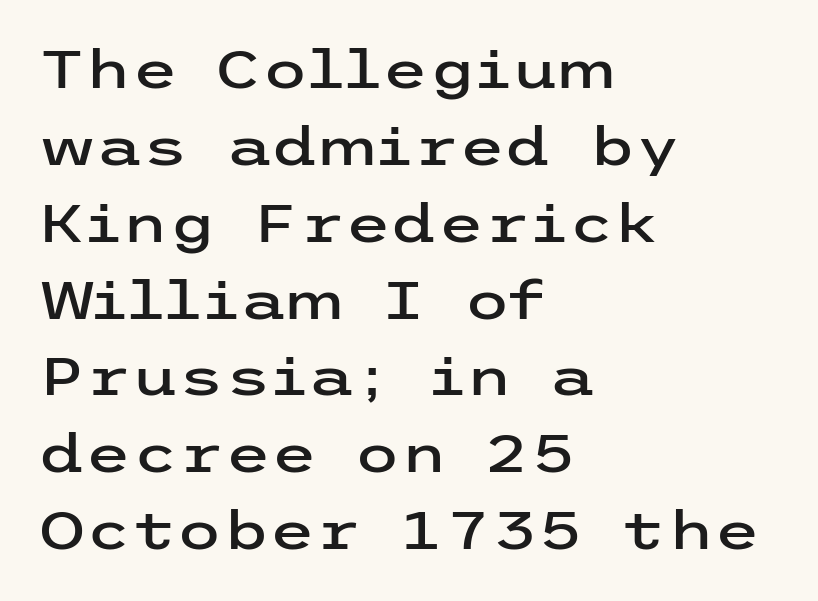
Q: Is the text italic (slanted)? A: No, it is upright.
Q: Is the typeface a serif or a sans-serif typeface? A: Sans-serif.
Q: Is the text underlined? A: No.
Q: How is the paragraph aligned? A: Left-aligned.
Q: Is the spacing between letters normal or unusually wide? A: Normal.
Q: Is the spacing between lines tight, normal or loose? A: Normal.
Q: Width (condensed, normal, or wide)? A: Wide.
Q: Stroke contrast? A: Low.
Q: x-height? A: Medium.
